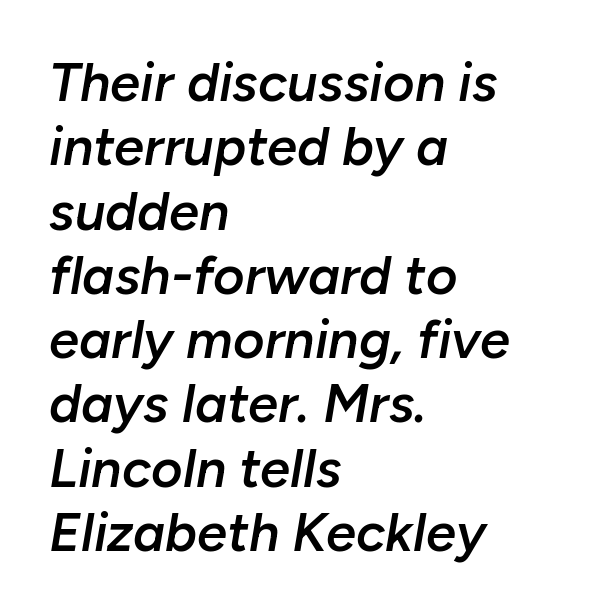
Tracking here is standard; glyphs follow each other at the usual distance. This sample has the flowing, uneven cadence of proportional lettering. Nobody drew a line under any word here. If you drew a ruler down the left edge, every line would touch it.
